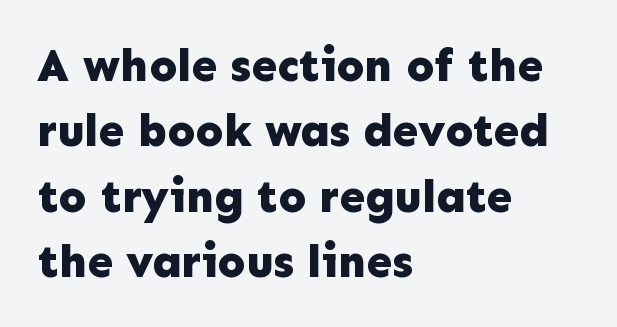
Q: Is the text bold? A: Yes.
Q: Is the text italic (slanted)? A: No, it is upright.
Q: Is the typeface a serif or a sans-serif typeface? A: Sans-serif.
Q: Is the text underlined? A: No.
Q: How is the paragraph aligned? A: Left-aligned.
Q: Is the spacing between letters normal or unusually wide? A: Normal.
Q: Is the spacing between lines tight, normal or loose? A: Normal.
Q: Width (condensed, normal, or wide)? A: Normal.
Q: Stroke contrast? A: Low.
Q: x-height? A: Medium.
Q: Monospaced? A: No.
